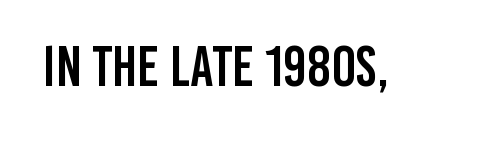
{"serif": "no", "italic": "no", "width": "condensed", "stroke_contrast": "low", "x_height": "large", "monospaced": "no", "underline": "no", "letter_spacing": "normal", "letter_spacing_em": 0.0, "glyph_px": 57}
